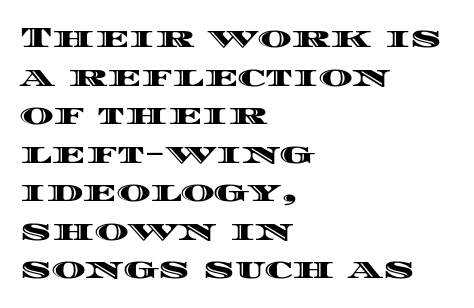
{"italic": "no", "width": "wide", "x_height": "large", "monospaced": "no", "underline": "no", "align": "left", "line_spacing": "normal", "line_spacing_ratio": 1.33, "letter_spacing": "normal", "letter_spacing_em": 0.0, "glyph_px": 29}
